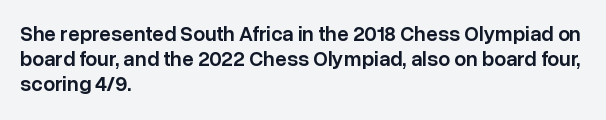
Stems and bowls a touch heavier than normal — semibold. This sample uses plain, unmodified letter spacing. The text block is weighted toward the left margin, trailing off unevenly rightward. Do the letters lean? They stand straight. Beneath every word, the page is bare.
